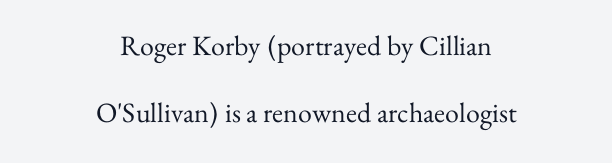
Q: Is the text bold? A: No.
Q: Is the text italic (slanted)? A: No, it is upright.
Q: Is the typeface a serif or a sans-serif typeface? A: Serif.
Q: Is the text underlined? A: No.
Q: How is the paragraph aligned? A: Centered.
Q: Is the spacing between letters normal or unusually wide? A: Normal.
Q: Is the spacing between lines tight, normal or loose? A: Loose.
Q: Width (condensed, normal, or wide)? A: Normal.
Q: Stroke contrast? A: Medium.
Q: x-height? A: Small.
Q: Monospaced? A: No.
